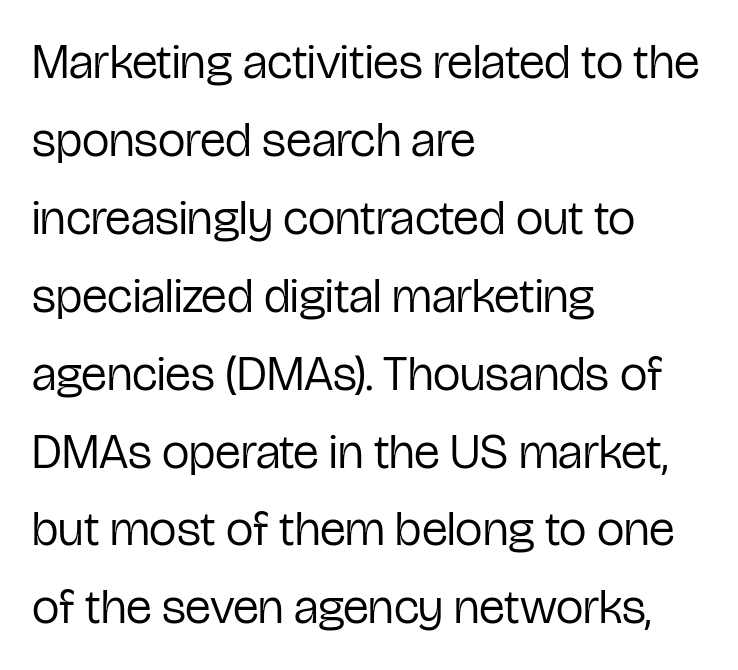
{"serif": "no", "italic": "no", "bold": "no", "weight": "regular", "width": "condensed", "stroke_contrast": "low", "x_height": "medium", "monospaced": "no", "underline": "no", "align": "left", "line_spacing": "normal", "line_spacing_ratio": 1.59, "letter_spacing": "normal", "letter_spacing_em": 0.0, "glyph_px": 49}
